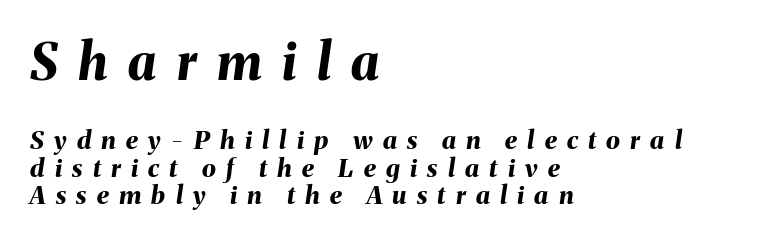
The image shows 50 px bold type, italic (leaning right); set left-aligned, tight line spacing (1.09x), unusually wide letter spacing (+0.41 em), not underlined; the first (top) block is 2.0x larger; medium stroke contrast and a medium x-height.
